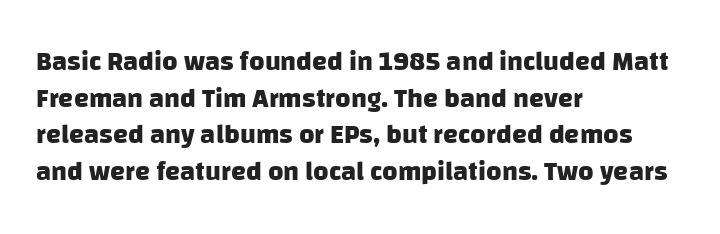
One glance says typical: line gaps are just what's usual. Caption: multi-line text, flush left, ragged right. The letterforms sit shoulder to shoulder at normal distance. The sample has been set heavy, in full bold. Descenders hang freely into open space.
